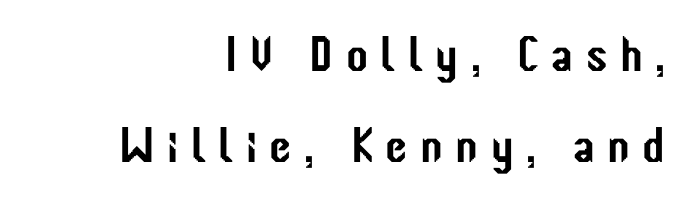
Q: Is the text italic (slanted)? A: No, it is upright.
Q: Is the typeface a serif or a sans-serif typeface? A: Sans-serif.
Q: Is the text underlined? A: No.
Q: How is the paragraph aligned? A: Right-aligned.
Q: Is the spacing between letters normal or unusually wide? A: Unusually wide.
Q: Width (condensed, normal, or wide)? A: Condensed.
Q: Stroke contrast? A: Low.
Q: x-height? A: Medium.
Q: Monospaced? A: No.
